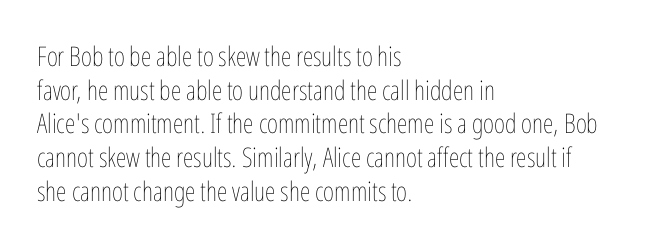
Q: Is the text bold? A: No.
Q: Is the text italic (slanted)? A: No, it is upright.
Q: Is the text underlined? A: No.
Q: How is the paragraph aligned? A: Left-aligned.
Q: Is the spacing between letters normal or unusually wide? A: Normal.
Q: Is the spacing between lines tight, normal or loose? A: Normal.
